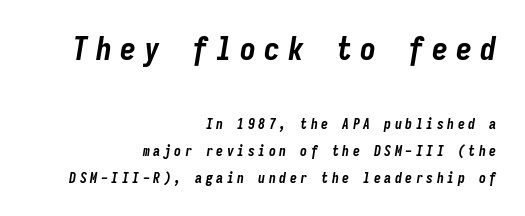
The image shows 32 px bold, condensed type, italic (leaning right), monospaced; set right-aligned, loose line spacing (1.9x), unusually wide letter spacing (+0.25 em), not underlined; the first (top) block is 2.29x larger; low stroke contrast and a medium x-height.
